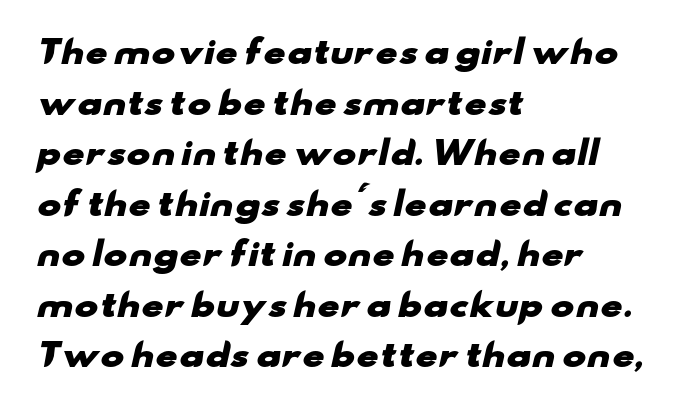
The image shows 32 px heavy, wide sans-serif type; set left-aligned, normal line spacing (1.58x), normal letter spacing, not underlined; low stroke contrast and a small x-height.
